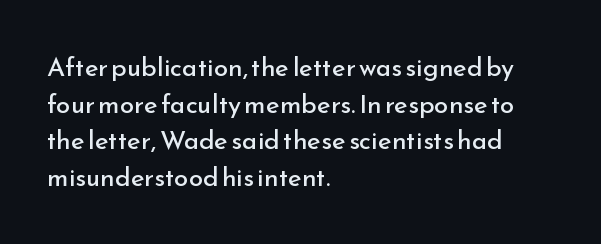
{"italic": "no", "bold": "no", "underline": "no", "align": "left", "line_spacing": "normal", "line_spacing_ratio": 1.41, "letter_spacing": "normal", "letter_spacing_em": 0.0, "glyph_px": 26}
